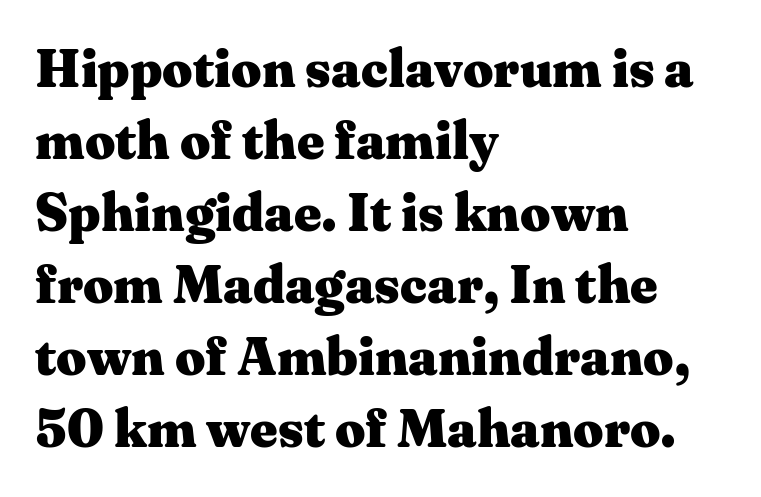
These lines sit exactly where default settings would place them. The face used here is proportionally spaced, like ordinary book or web type. Serifs: yes, visible at the terminals of the letterforms. There is no visible air inserted between adjacent glyphs. The setting favours the left margin, as ordinary paragraphs usually do.
